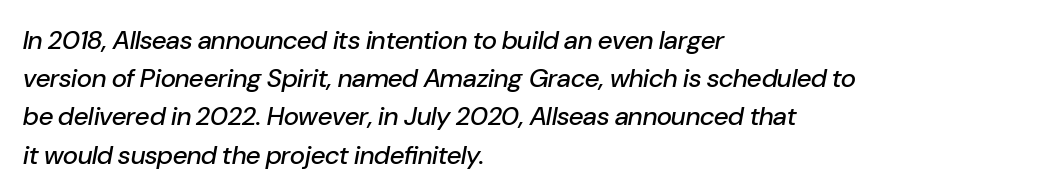
{"italic": "yes", "lean": "right", "slant_degrees": 10, "underline": "no", "align": "left", "line_spacing": "normal", "line_spacing_ratio": 1.47, "letter_spacing": "normal", "letter_spacing_em": 0.0, "glyph_px": 26}
